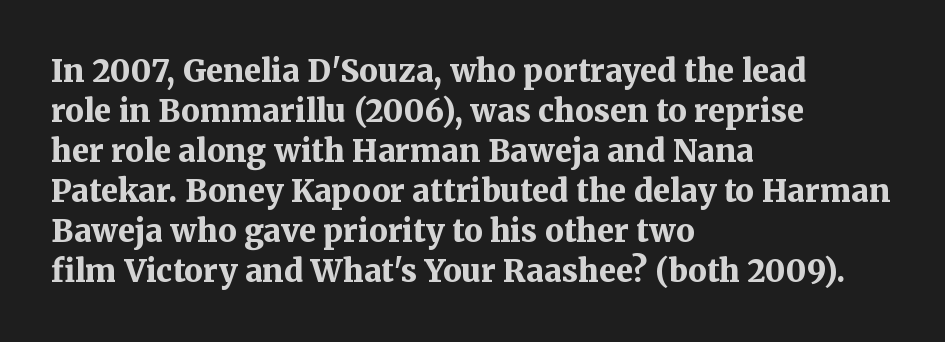
{"serif": "yes", "italic": "no", "bold": "yes", "weight": "bold", "width": "normal", "stroke_contrast": "medium", "x_height": "medium", "monospaced": "no", "underline": "no", "align": "left", "line_spacing": "normal", "line_spacing_ratio": 1.29, "letter_spacing": "normal", "letter_spacing_em": 0.0, "glyph_px": 31}
